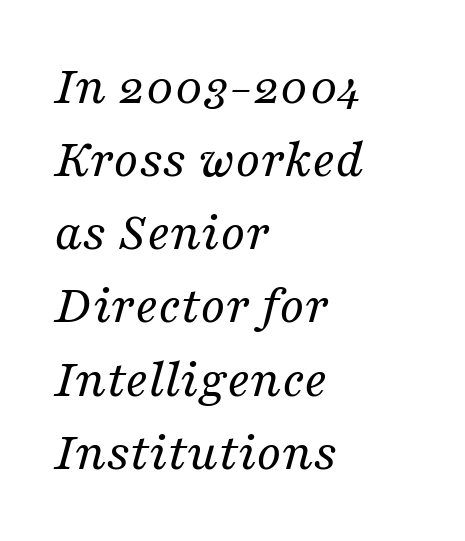
{"serif": "yes", "italic": "yes", "lean": "right", "slant_degrees": 16, "bold": "no", "weight": "regular", "width": "normal", "stroke_contrast": "medium", "x_height": "medium", "monospaced": "no", "underline": "no", "align": "left", "line_spacing": "normal", "line_spacing_ratio": 1.33, "letter_spacing": "normal", "letter_spacing_em": 0.0, "glyph_px": 55}
